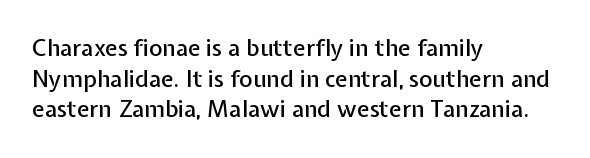
A typesetter would call this leading conventional body-copy spacing. No italicization has been applied; the sample stays upright. Tracking value appears to be zero — textbook default spacing. Short and long lines alike share a common starting point at left. Decoration check: the copy has no underline.
